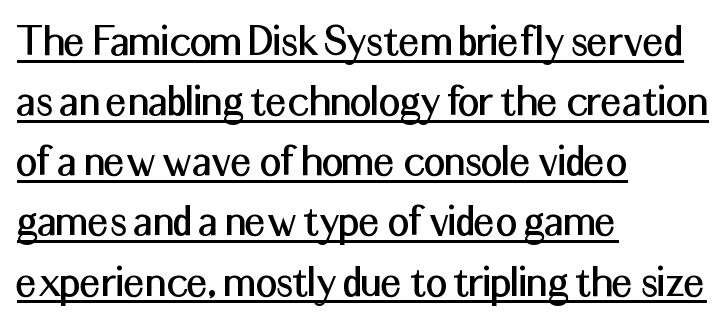
Q: Is the text italic (slanted)? A: No, it is upright.
Q: Is the typeface a serif or a sans-serif typeface? A: Sans-serif.
Q: Is the text underlined? A: Yes.
Q: How is the paragraph aligned? A: Left-aligned.
Q: Is the spacing between letters normal or unusually wide? A: Normal.
Q: Is the spacing between lines tight, normal or loose? A: Normal.
Q: Width (condensed, normal, or wide)? A: Normal.
Q: Stroke contrast? A: Medium.
Q: x-height? A: Medium.
Q: Monospaced? A: No.
